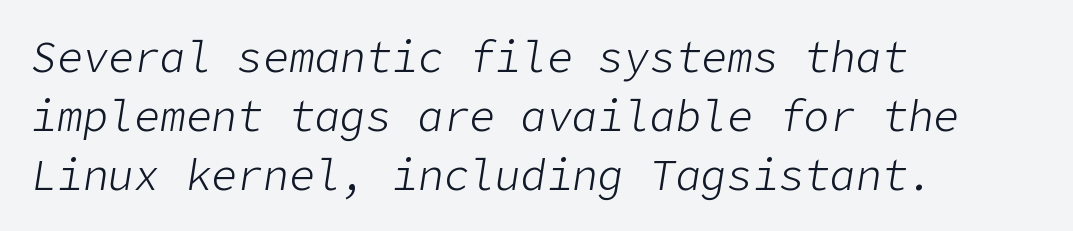
The image shows 43 px light type, italic (leaning right); set left-aligned, normal line spacing (1.37x), normal letter spacing, not underlined; low stroke contrast and a medium x-height.
